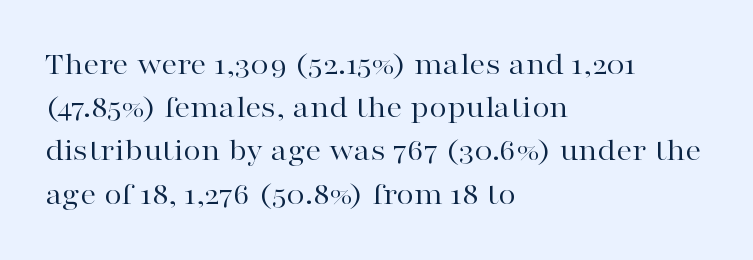
The image shows 32 px regular-weight, wide serif type, upright; set left-aligned, normal line spacing (1.35x), normal letter spacing, not underlined; high stroke contrast and a medium x-height.
